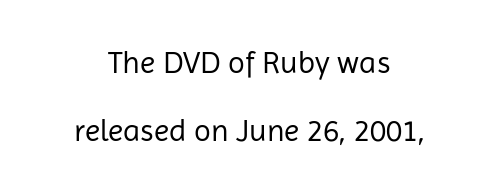
The image shows 31 px regular-weight sans-serif type, upright; set centered, loose line spacing (2.19x), normal letter spacing, not underlined; low stroke contrast and a medium x-height.
